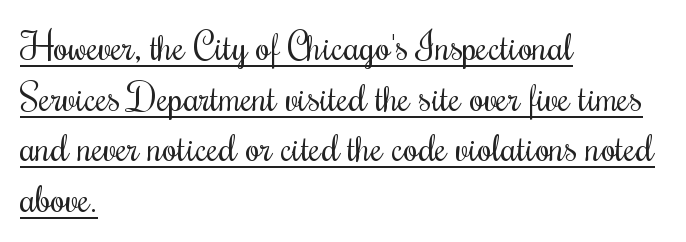
Line spacing here is normal. Every row of glyphs begins at an identical x-position on the left. Stems here are at most as thick as an everyday book face. The glyphs are accompanied by a horizontal stroke just below them. This sample uses plain, unmodified letter spacing.
